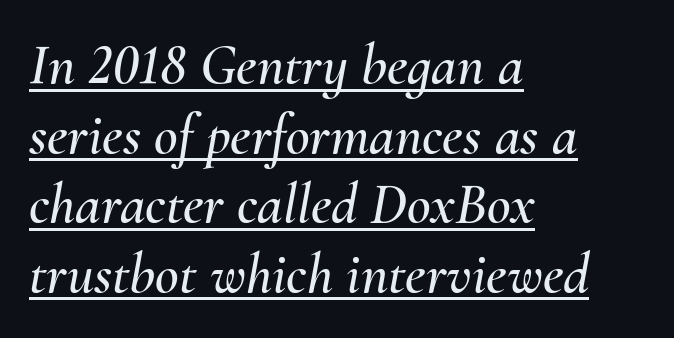
The ragged edge is on the right, which tells us the setting is flush left. This rendering leaves character spacing at its baseline value. You could not count columns in this text — the font is proportionally spaced. The typesetter has applied underlining to the passage shown. The text carries the slant typical of an italic or oblique font.
